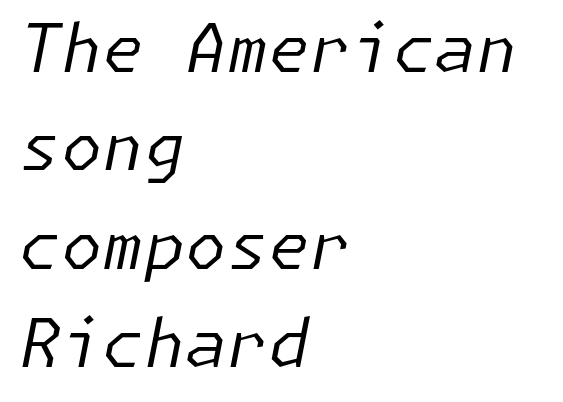
Q: Is the text bold? A: No.
Q: Is the text italic (slanted)? A: Yes, it leans right by about 11 degrees.
Q: Is the text underlined? A: No.
Q: How is the paragraph aligned? A: Left-aligned.
Q: Is the spacing between letters normal or unusually wide? A: Normal.
Q: Is the spacing between lines tight, normal or loose? A: Normal.
Q: Width (condensed, normal, or wide)? A: Normal.
Q: Stroke contrast? A: Low.
Q: x-height? A: Medium.
